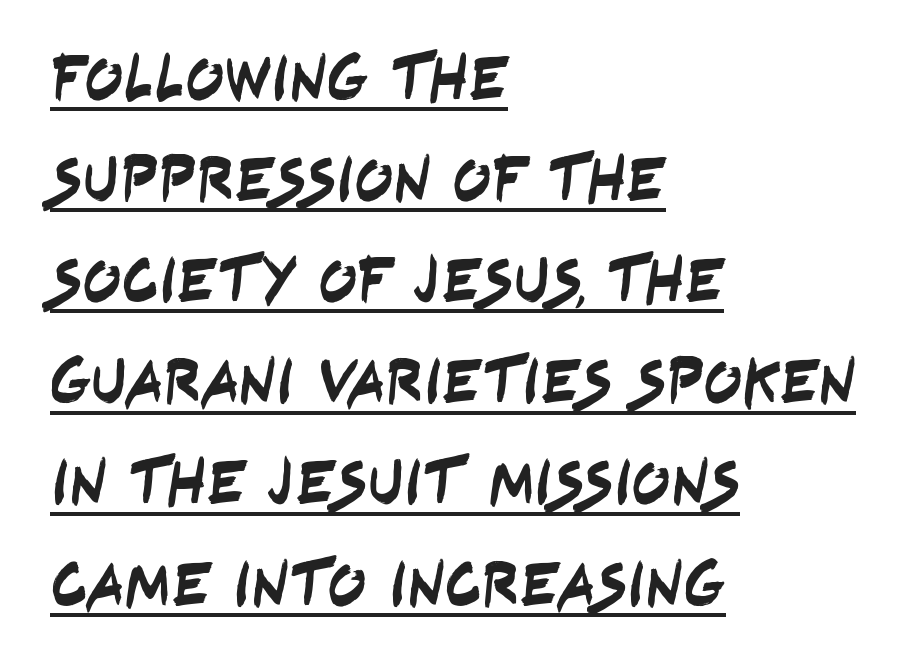
A typesetter would call this proportional, since set widths differ per character. Compared with typical paragraphs, the rows here are spaced about the same. Serifs: no, the terminals of the letterforms are clean. Caption: multi-line text, flush left, ragged right. The rendering uses the underline text-decoration. Honestly, the letter spacing is just normal — you wouldn't notice it.
